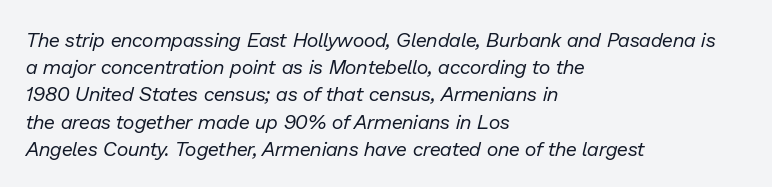
{"italic": "yes", "lean": "right", "slant_degrees": 13, "bold": "no", "underline": "no", "align": "left", "line_spacing": "normal", "line_spacing_ratio": 1.36, "letter_spacing": "normal", "letter_spacing_em": 0.0, "glyph_px": 20}
